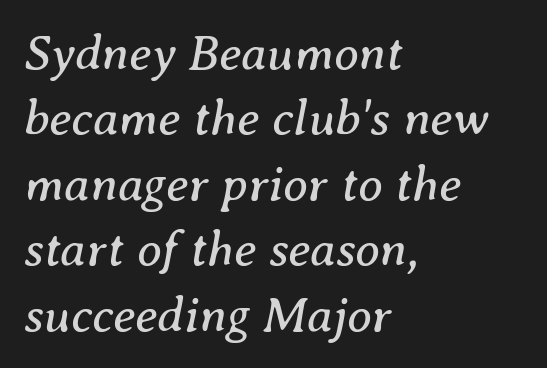
The image shows 50 px regular-weight serif type, italic (leaning right); set left-aligned, normal line spacing (1.31x), normal letter spacing, not underlined; medium stroke contrast and a medium x-height.
